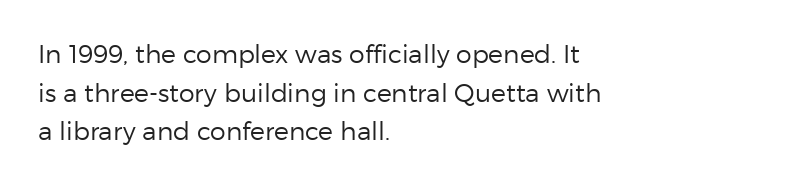
Q: Is the text bold? A: No.
Q: Is the text italic (slanted)? A: No, it is upright.
Q: Is the text underlined? A: No.
Q: How is the paragraph aligned? A: Left-aligned.
Q: Is the spacing between letters normal or unusually wide? A: Normal.
Q: Is the spacing between lines tight, normal or loose? A: Normal.
